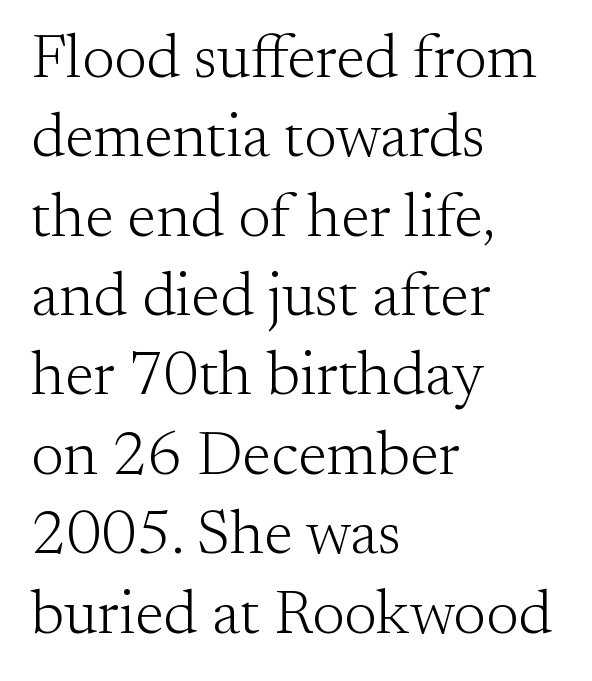
Q: Is the text bold? A: No.
Q: Is the text italic (slanted)? A: No, it is upright.
Q: Is the typeface a serif or a sans-serif typeface? A: Serif.
Q: Is the text underlined? A: No.
Q: How is the paragraph aligned? A: Left-aligned.
Q: Is the spacing between letters normal or unusually wide? A: Normal.
Q: Is the spacing between lines tight, normal or loose? A: Normal.
Q: Width (condensed, normal, or wide)? A: Normal.
Q: Stroke contrast? A: Medium.
Q: x-height? A: Small.
Q: Monospaced? A: No.
